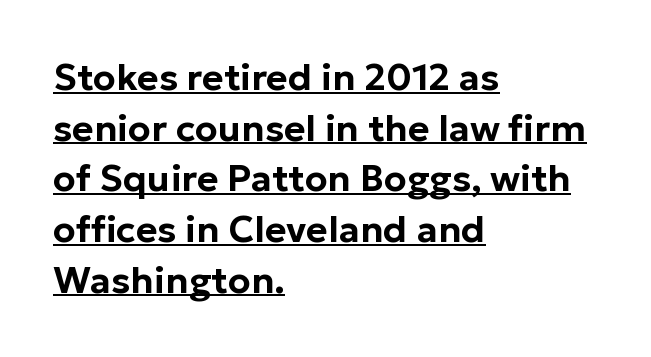
Q: Is the text italic (slanted)? A: No, it is upright.
Q: Is the typeface a serif or a sans-serif typeface? A: Sans-serif.
Q: Is the text underlined? A: Yes.
Q: How is the paragraph aligned? A: Left-aligned.
Q: Is the spacing between letters normal or unusually wide? A: Normal.
Q: Is the spacing between lines tight, normal or loose? A: Normal.
Q: Width (condensed, normal, or wide)? A: Normal.
Q: Stroke contrast? A: Low.
Q: x-height? A: Medium.
Q: Monospaced? A: No.
